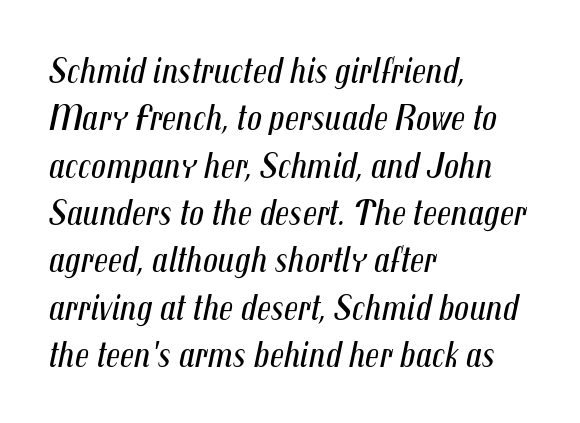
The image shows 37 px regular-weight, condensed type, italic (leaning right); set left-aligned, normal line spacing (1.28x), normal letter spacing, not underlined; medium stroke contrast and a medium x-height.
